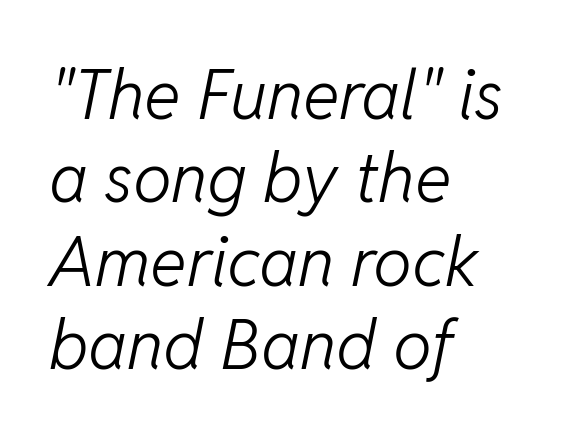
The image shows 69 px light type, italic (leaning right); set left-aligned, line spacing 1.21x, normal letter spacing, not underlined; low stroke contrast and a medium x-height.
